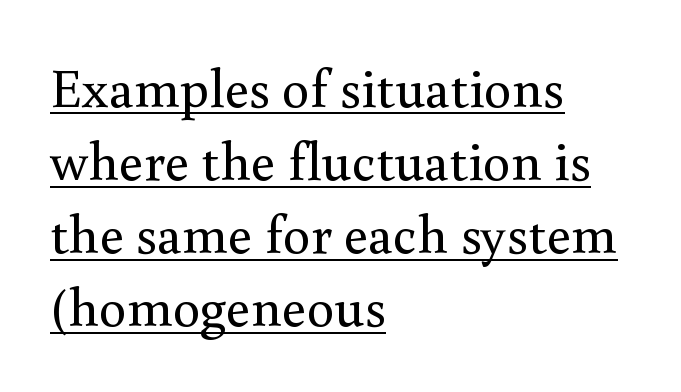
Q: Is the text bold? A: No.
Q: Is the text italic (slanted)? A: No, it is upright.
Q: Is the typeface a serif or a sans-serif typeface? A: Serif.
Q: Is the text underlined? A: Yes.
Q: How is the paragraph aligned? A: Left-aligned.
Q: Is the spacing between letters normal or unusually wide? A: Normal.
Q: Is the spacing between lines tight, normal or loose? A: Normal.
Q: Width (condensed, normal, or wide)? A: Normal.
Q: Stroke contrast? A: Medium.
Q: x-height? A: Small.
Q: Monospaced? A: No.
